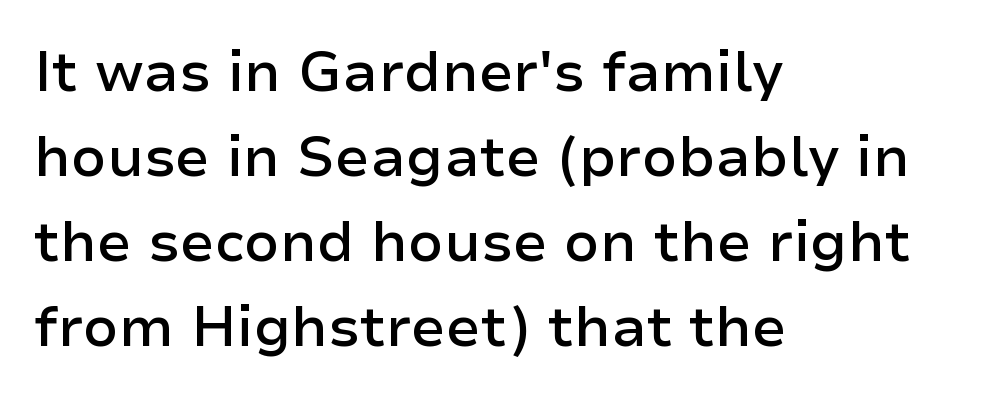
Here the designer chose a conventional face with non-uniform glyph widths. Here the glyphs are tracked normally, forming tight word shapes. Set as a demibold, roughly 600 on the weight scale. The specimen omits any rule beneath the text block's lines. Characters remain perfectly vertical along every line.
